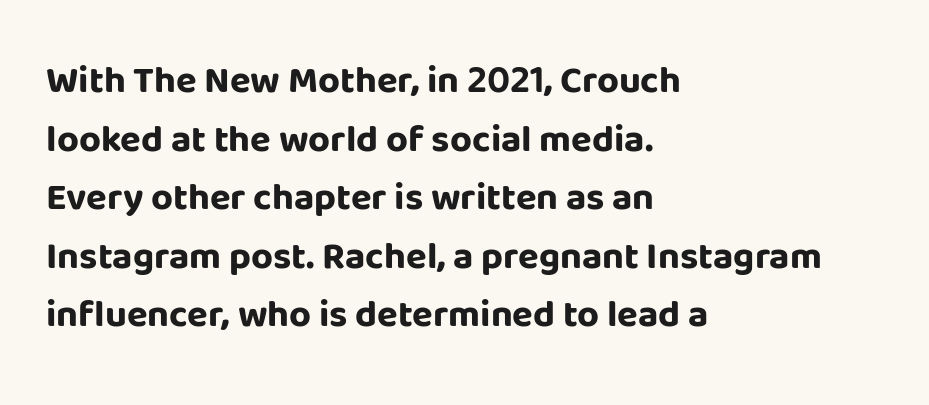
Q: Is the text bold? A: Yes.
Q: Is the text italic (slanted)? A: No, it is upright.
Q: Is the typeface a serif or a sans-serif typeface? A: Sans-serif.
Q: Is the text underlined? A: No.
Q: How is the paragraph aligned? A: Left-aligned.
Q: Is the spacing between letters normal or unusually wide? A: Normal.
Q: Is the spacing between lines tight, normal or loose? A: Normal.
Q: Width (condensed, normal, or wide)? A: Normal.
Q: Stroke contrast? A: Low.
Q: x-height? A: Large.
Q: Monospaced? A: No.
